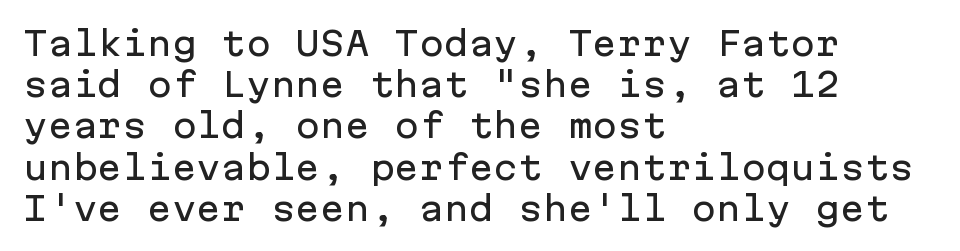
Posture: upright roman. Check where the strokes stop: nothing finishes them off — pure sans. Short and long lines alike share a common starting point at left. This sample keeps an unexceptional amount of space between lines.
